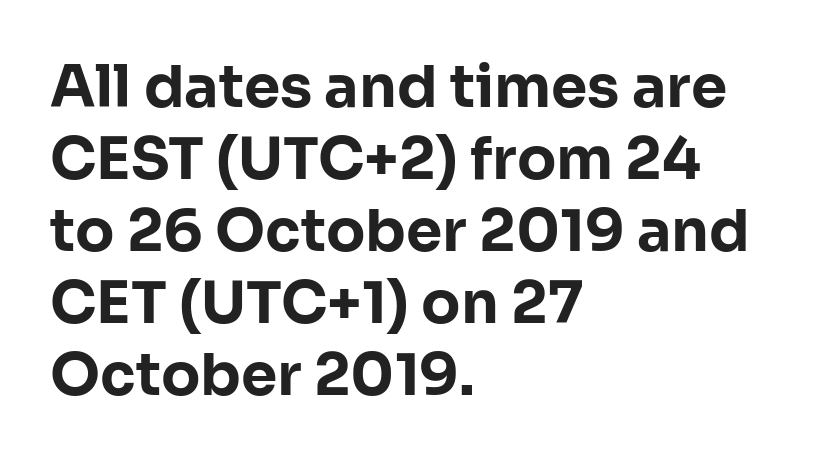
You could call the tracking neutral — neither tight nor loose. Every row of glyphs begins at an identical x-position on the left. Serifs: no, the terminals of the letterforms are clean. Note the varied advance widths — an 'i' is clearly narrower than an 'm'. Heavy, bold letterforms. Underline: absent.
